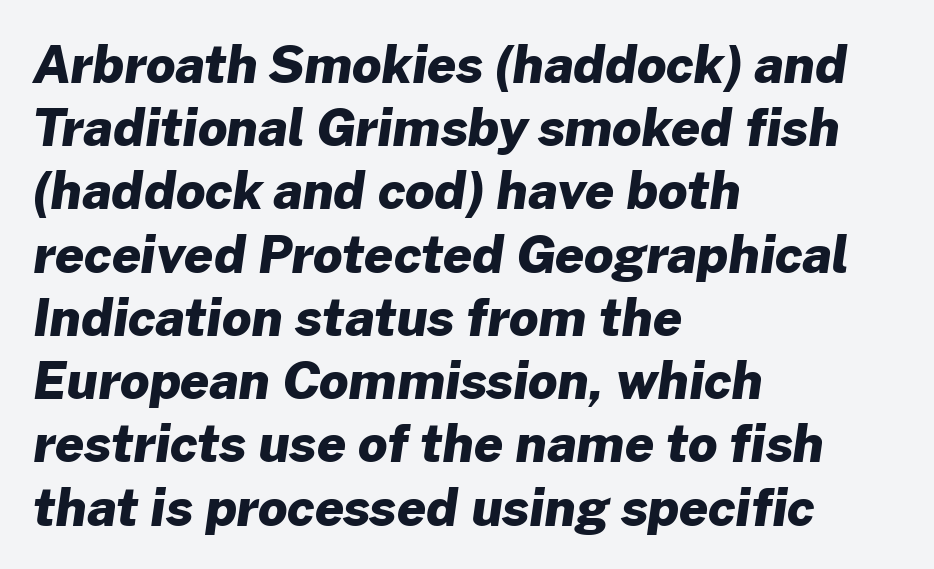
{"serif": "no", "bold": "yes", "weight": "heavy", "width": "normal", "stroke_contrast": "low", "x_height": "medium", "monospaced": "no", "underline": "no", "align": "left", "line_spacing_ratio": 1.24, "letter_spacing": "normal", "letter_spacing_em": 0.0, "glyph_px": 51}
